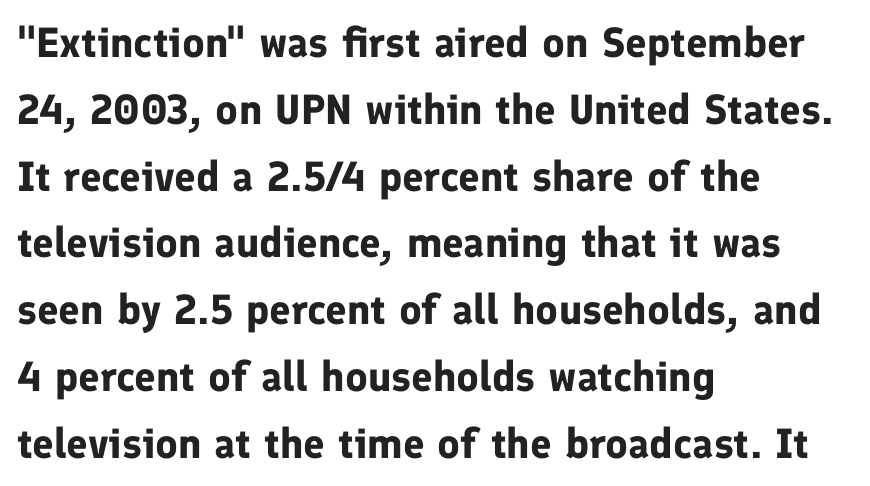
The image shows 42 px bold sans-serif type, upright; set left-aligned, normal line spacing (1.59x), normal letter spacing, not underlined; low stroke contrast and a medium x-height.
